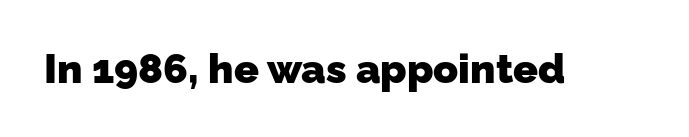
Q: Is the text bold? A: Yes.
Q: Is the typeface a serif or a sans-serif typeface? A: Sans-serif.
Q: Is the text underlined? A: No.
Q: Is the spacing between letters normal or unusually wide? A: Normal.
Q: Width (condensed, normal, or wide)? A: Normal.
Q: Stroke contrast? A: Low.
Q: x-height? A: Medium.
Q: Monospaced? A: No.
